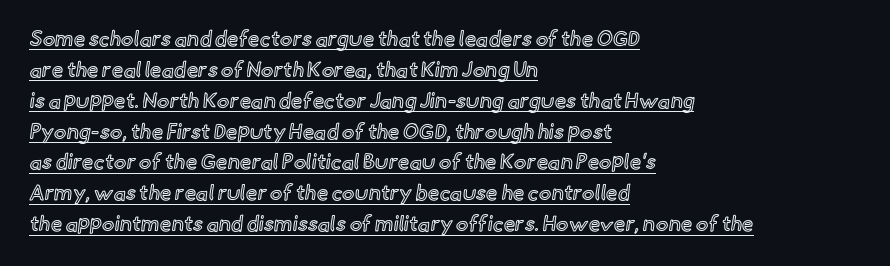
Compared with a centered layout, this one pins lines to the left instead. This block has exactly the height ordinary leading produces. Somebody hit Ctrl+U on this one — the words are underlined.
